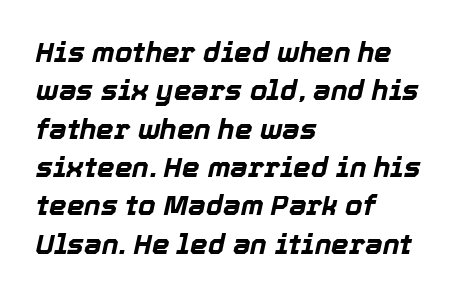
{"italic": "yes", "lean": "right", "slant_degrees": 12, "bold": "yes", "weight": "bold", "width": "normal", "x_height": "medium", "monospaced": "no", "underline": "no", "align": "left", "line_spacing": "normal", "line_spacing_ratio": 1.37, "letter_spacing": "normal", "letter_spacing_em": 0.0, "glyph_px": 28}
